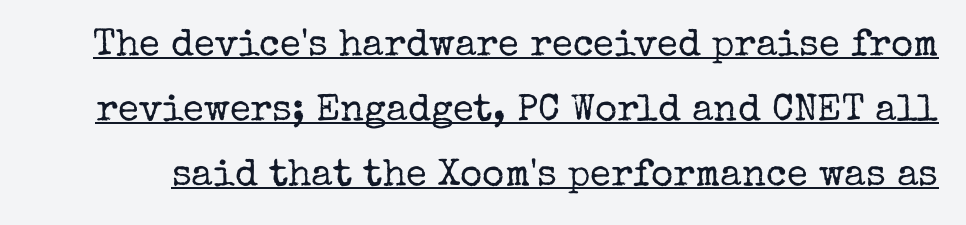
The face used here is seriffed, in the tradition of book romans. A rule runs beneath these lines of type. The passage shown is typed in a proportional face where columns would drift. Upright lettering throughout. Nobody touched the tracking dial on this one.
